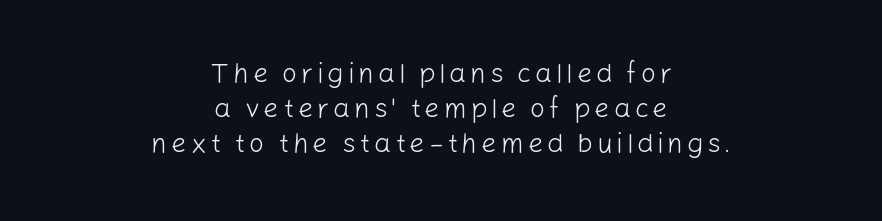
{"italic": "no", "bold": "no", "underline": "no", "align": "center", "line_spacing": "normal", "line_spacing_ratio": 1.29, "glyph_px": 27}
